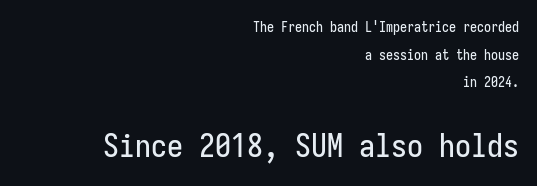
The image shows 32 px condensed sans-serif type, upright; set right-aligned, loose line spacing (1.97x), normal letter spacing, not underlined; the second (bottom) block is 2.29x larger; low stroke contrast and a medium x-height.
